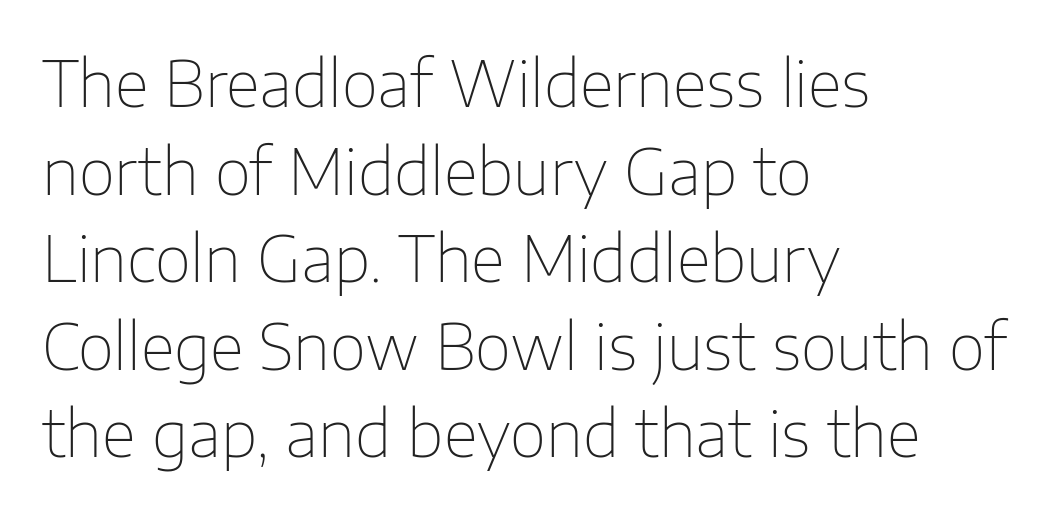
A bare baseline throughout the passage. A sans-serif font was chosen for this passage. Summary of vertical rhythm: regular, with standard interline spacing. The line texture is even and compact thanks to regular tracking. These lines are rendered in a variable-pitch font.
